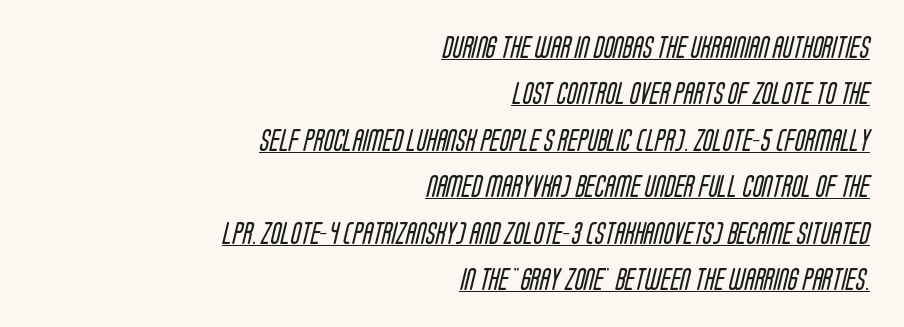
{"bold": "no", "underline": "yes", "align": "right", "line_spacing": "loose", "line_spacing_ratio": 2.02, "letter_spacing": "normal", "letter_spacing_em": 0.0, "glyph_px": 23}
